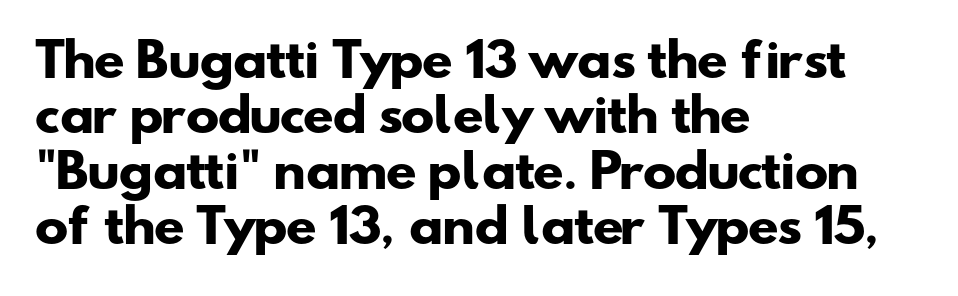
Default kerning and tracking; the words read as compact shapes. Clear beneath every line of the passage. The characters look thick and weighty, a clear bold. A typesetter would call this proportional, since set widths differ per character. Does the type have serifs? No, each stem ends abruptly.
